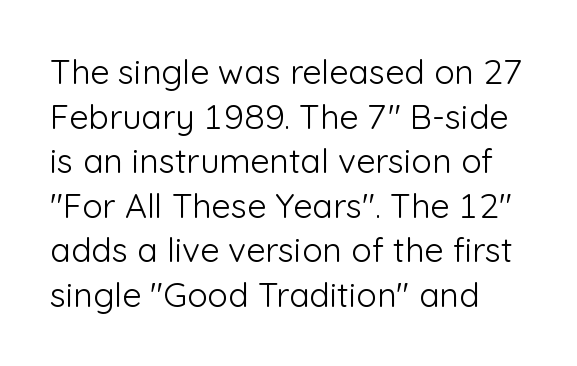
The image shows 34 px light sans-serif type, upright; set normal line spacing (1.31x), normal letter spacing, not underlined; low stroke contrast and a medium x-height.
